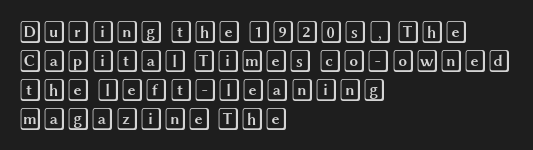
{"italic": "no", "underline": "no", "align": "left", "line_spacing": "normal", "line_spacing_ratio": 1.32, "letter_spacing": "normal", "letter_spacing_em": 0.0, "glyph_px": 22}
